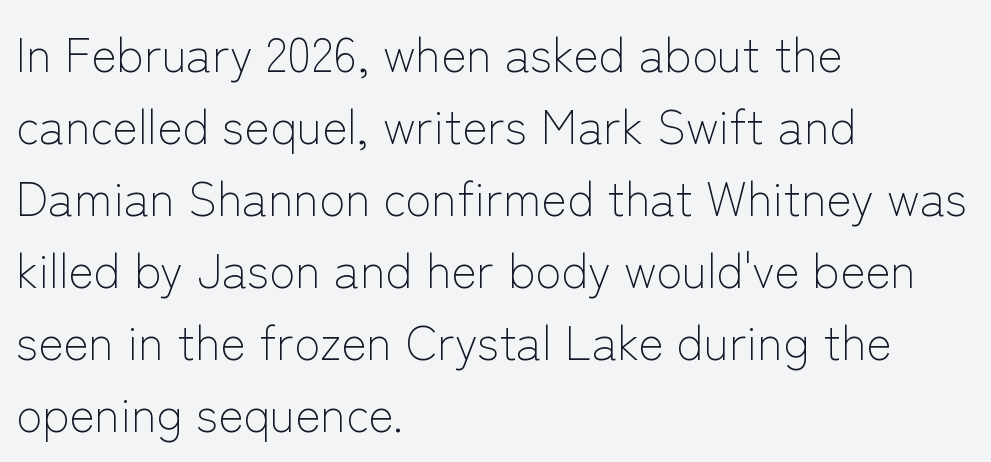
Q: Is the text bold? A: No.
Q: Is the text italic (slanted)? A: No, it is upright.
Q: Is the typeface a serif or a sans-serif typeface? A: Sans-serif.
Q: Is the text underlined? A: No.
Q: How is the paragraph aligned? A: Left-aligned.
Q: Is the spacing between letters normal or unusually wide? A: Normal.
Q: Is the spacing between lines tight, normal or loose? A: Normal.
Q: Width (condensed, normal, or wide)? A: Normal.
Q: Stroke contrast? A: Low.
Q: x-height? A: Medium.
Q: Monospaced? A: No.
